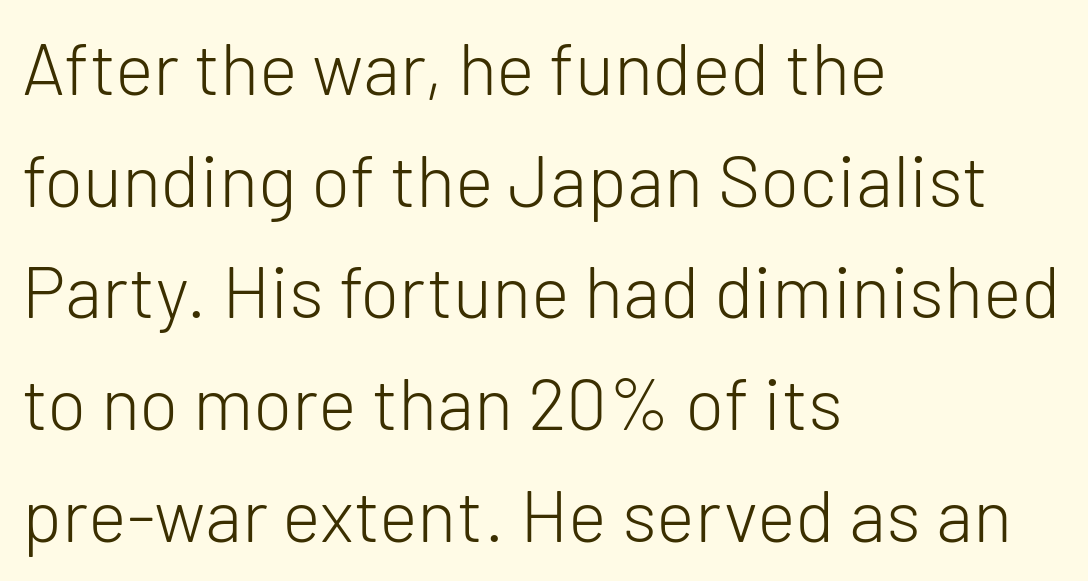
Q: Is the text bold? A: No.
Q: Is the text italic (slanted)? A: No, it is upright.
Q: Is the typeface a serif or a sans-serif typeface? A: Sans-serif.
Q: Is the text underlined? A: No.
Q: How is the paragraph aligned? A: Left-aligned.
Q: Is the spacing between letters normal or unusually wide? A: Normal.
Q: Is the spacing between lines tight, normal or loose? A: Normal.
Q: Width (condensed, normal, or wide)? A: Normal.
Q: Stroke contrast? A: Low.
Q: x-height? A: Medium.
Q: Monospaced? A: No.
